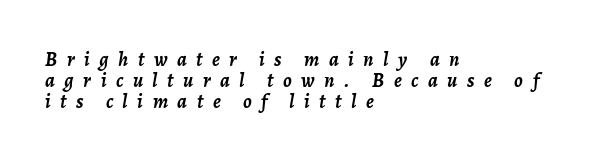
{"italic": "yes", "lean": "right", "slant_degrees": 7, "bold": "yes", "underline": "no", "align": "left", "line_spacing": "tight", "line_spacing_ratio": 1.04, "letter_spacing": "wide", "letter_spacing_em": 0.48, "glyph_px": 20}
